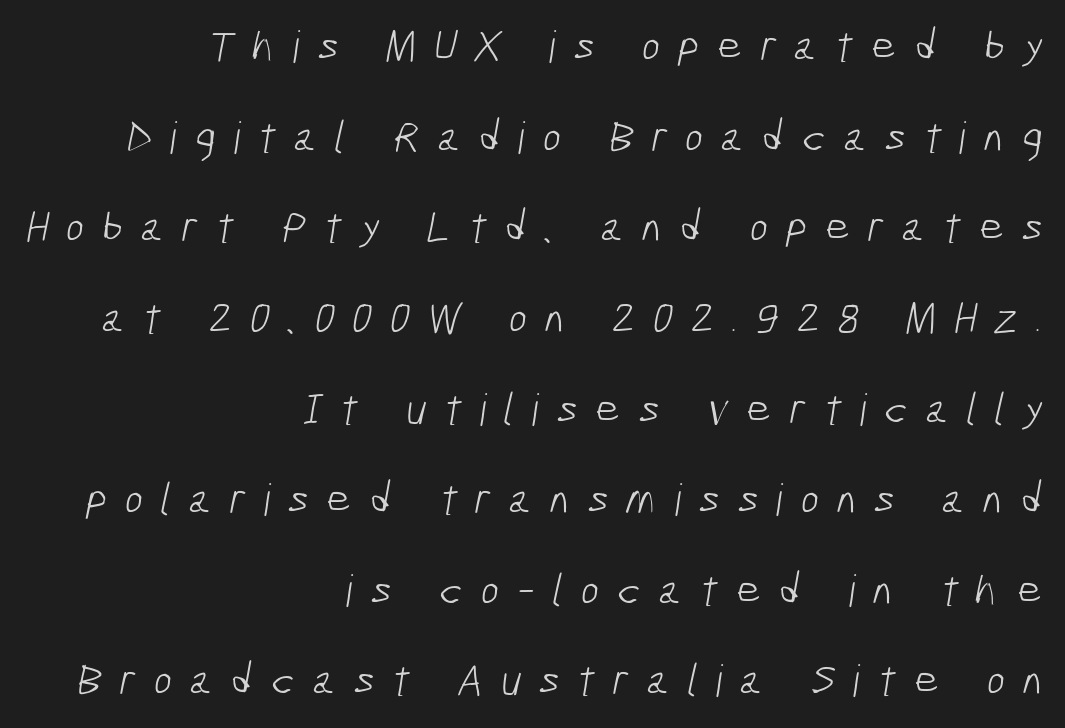
A clean baseline with only descenders dipping below it. Is this a fixed-width face? No — the glyphs have proportional, varying widths. Letterform terminals end flat and unadorned throughout the passage. Typeset ragged left — the right edge is the straight one. This sample trades compactness for vertical openness between lines.
